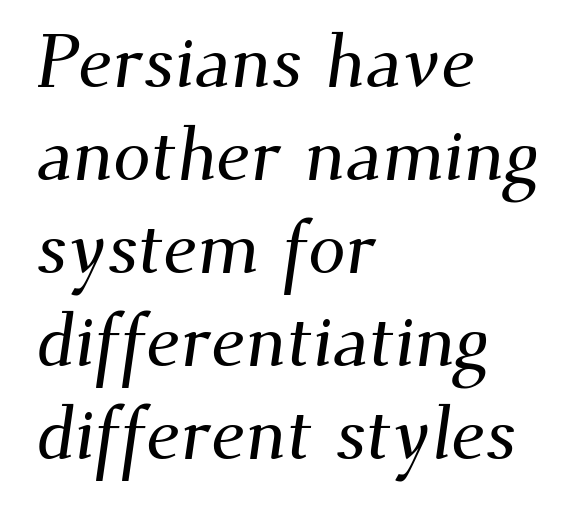
Descender tails drop into unmarked territory. Each letter keeps its own natural width here, so spacing adapts to shape. Inter-character spacing is left at the font's built-in metrics. The text block is weighted toward the left margin, trailing off unevenly rightward. These lines are composed in type with serifs.
